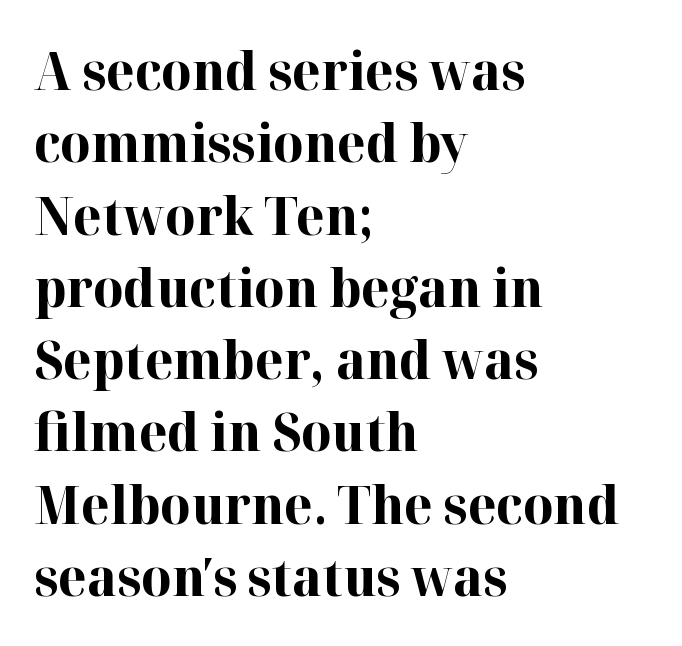
What weight is shown? A full bold with thick strokes. The face used here is proportionally spaced, like ordinary book or web type. The line texture is even and compact thanks to regular tracking. Vertical strokes here are truly vertical. You can tell from the footed stems that serif type was used.
